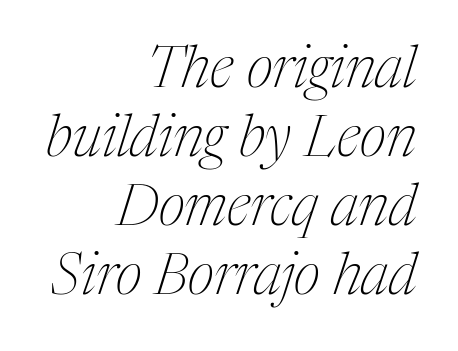
Q: Is the text bold? A: No.
Q: Is the text italic (slanted)? A: Yes, it leans right by about 17 degrees.
Q: Is the typeface a serif or a sans-serif typeface? A: Serif.
Q: Is the text underlined? A: No.
Q: How is the paragraph aligned? A: Right-aligned.
Q: Is the spacing between letters normal or unusually wide? A: Normal.
Q: Width (condensed, normal, or wide)? A: Condensed.
Q: Stroke contrast? A: Medium.
Q: x-height? A: Medium.
Q: Monospaced? A: No.
